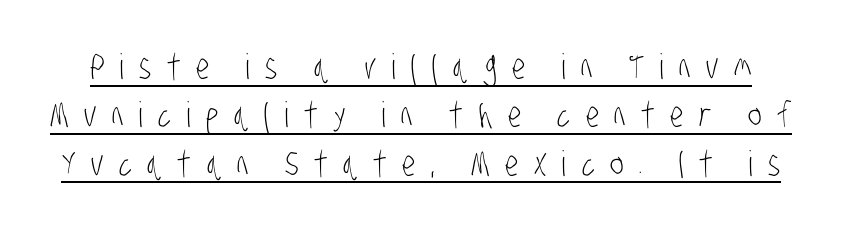
{"serif": "no", "bold": "no", "weight": "light", "width": "condensed", "stroke_contrast": "low", "x_height": "large", "monospaced": "no", "underline": "yes", "line_spacing": "normal", "line_spacing_ratio": 1.38, "letter_spacing": "wide", "letter_spacing_em": 0.44, "glyph_px": 35}
